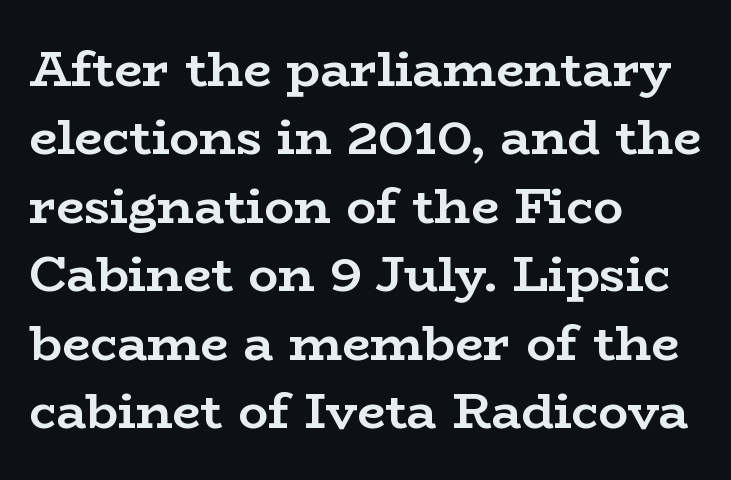
Q: Is the text bold? A: Yes.
Q: Is the text italic (slanted)? A: No, it is upright.
Q: Is the typeface a serif or a sans-serif typeface? A: Serif.
Q: Is the text underlined? A: No.
Q: How is the paragraph aligned? A: Left-aligned.
Q: Is the spacing between letters normal or unusually wide? A: Normal.
Q: Is the spacing between lines tight, normal or loose? A: Normal.
Q: Width (condensed, normal, or wide)? A: Wide.
Q: Stroke contrast? A: Low.
Q: x-height? A: Medium.
Q: Monospaced? A: No.
